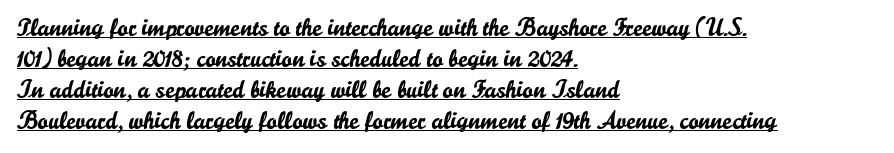
In CSS terms this would be text-align: left. The letterforms sit shoulder to shoulder at normal distance. Quick note: underline on.
